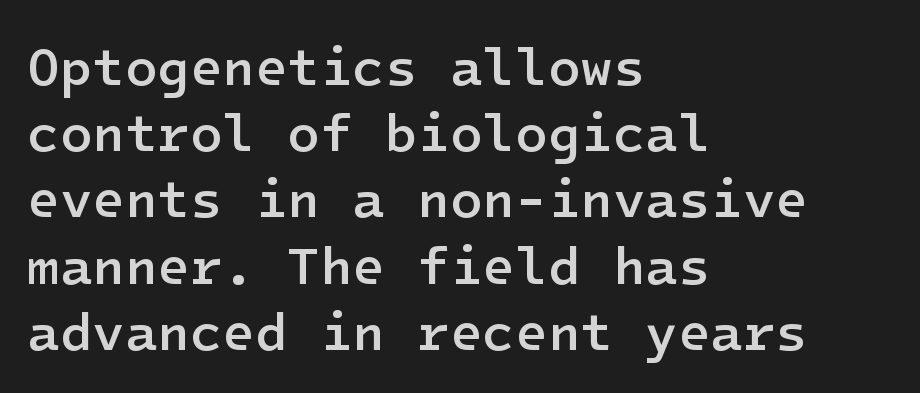
{"serif": "no", "italic": "no", "bold": "semi", "weight": "semibold", "width": "normal", "stroke_contrast": "low", "x_height": "medium", "underline": "no", "align": "left", "line_spacing": "normal", "line_spacing_ratio": 1.25, "letter_spacing": "normal", "letter_spacing_em": 0.0, "glyph_px": 53}
